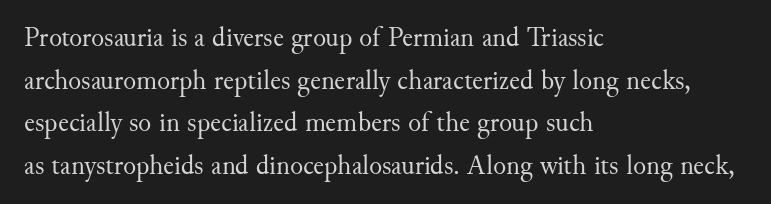
Q: Is the text bold? A: No.
Q: Is the text italic (slanted)? A: No, it is upright.
Q: Is the text underlined? A: No.
Q: How is the paragraph aligned? A: Left-aligned.
Q: Is the spacing between letters normal or unusually wide? A: Normal.
Q: Is the spacing between lines tight, normal or loose? A: Normal.
